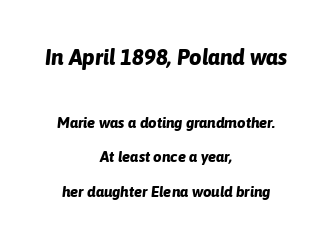
{"italic": "yes", "lean": "right", "slant_degrees": 6, "bold": "yes", "underline": "no", "align": "center", "line_spacing": "loose", "line_spacing_ratio": 2.32, "letter_spacing": "normal", "letter_spacing_em": 0.0, "larger_block": "first", "size_ratio": 1.47, "glyph_px": 22}
